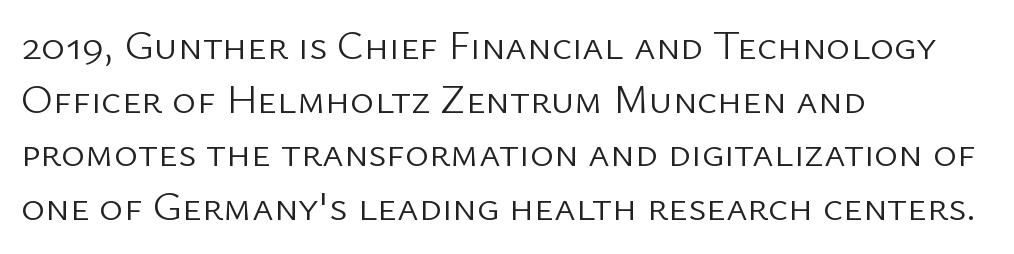
{"serif": "no", "italic": "no", "bold": "no", "weight": "light", "width": "normal", "stroke_contrast": "low", "x_height": "medium", "monospaced": "no", "underline": "no", "align": "left", "line_spacing": "normal", "line_spacing_ratio": 1.31, "letter_spacing": "normal", "letter_spacing_em": 0.0, "glyph_px": 41}
